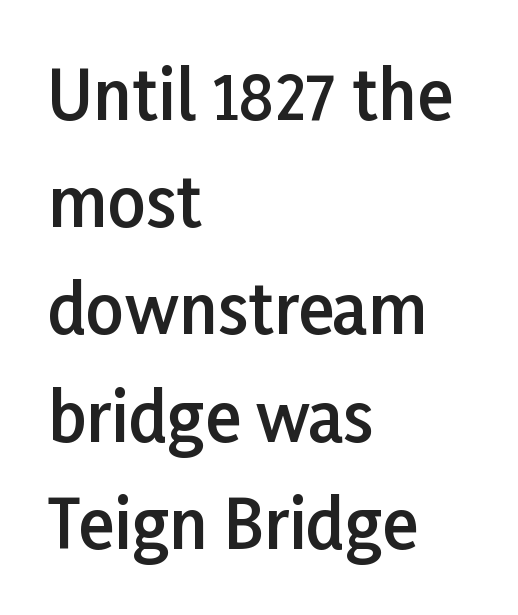
The paragraph shown leans on its left margin. You could not count columns in this text — the font is proportionally spaced. Vertically, the passage feels balanced, rows spaced as you'd expect. The strip under each line holds only bare page.
